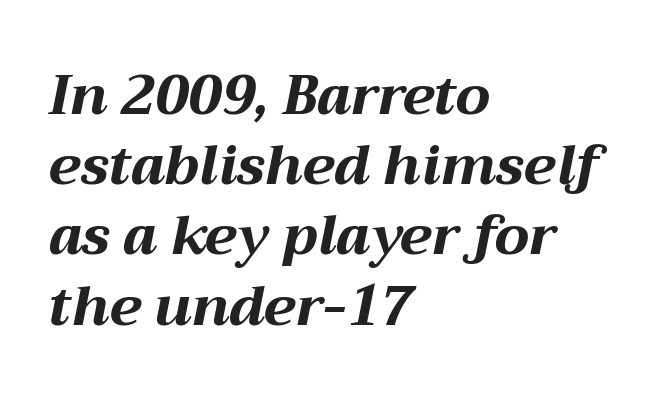
Q: Is the text bold? A: Yes.
Q: Is the text italic (slanted)? A: Yes, it leans right by about 12 degrees.
Q: Is the text underlined? A: No.
Q: How is the paragraph aligned? A: Left-aligned.
Q: Is the spacing between letters normal or unusually wide? A: Normal.
Q: Is the spacing between lines tight, normal or loose? A: Normal.
Q: Width (condensed, normal, or wide)? A: Wide.
Q: Stroke contrast? A: Medium.
Q: x-height? A: Medium.
Q: Monospaced? A: No.
